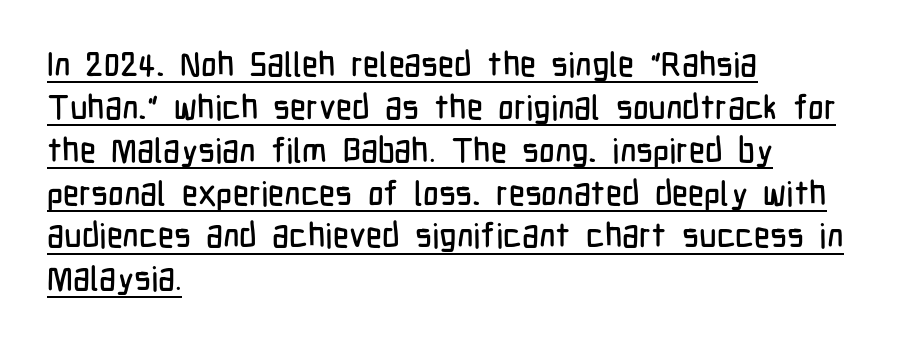
Ascenders rise straight up at ninety degrees. This sample keeps an unexceptional amount of space between lines. The specimen includes a rule beneath the text block's lines. The compositor pushed each line to the left boundary. Examine the stroke ends and you'll find no serifs. Is the letter spacing exaggerated? No — it looks like the ordinary default.
